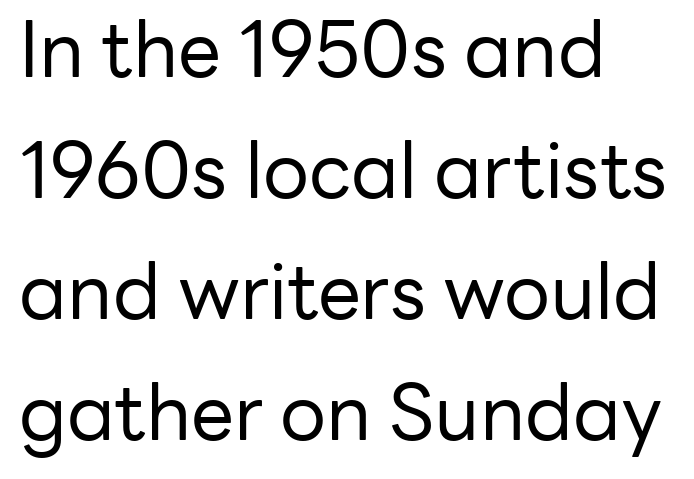
The typeface chosen for these lines omits serifs. Inter-character spacing is left at the font's built-in metrics. Check under the words: just untouched page. The typography opts for an upright posture over an oblique one. The rendering anchors every line to the left-hand side.
